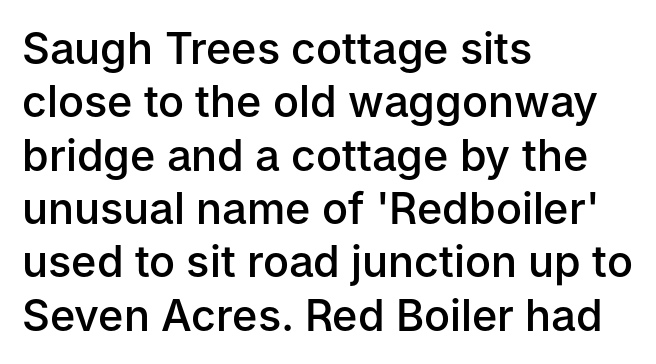
Each word holds together tightly as a unit, with standard inter-letter gaps. Short and long lines alike share a common starting point at left. Character widths vary here, with narrow letters taking less room than wide ones. Each row of text sits above clean, open space. A semibold gives these letters moderate extra thickness, short of bold.
